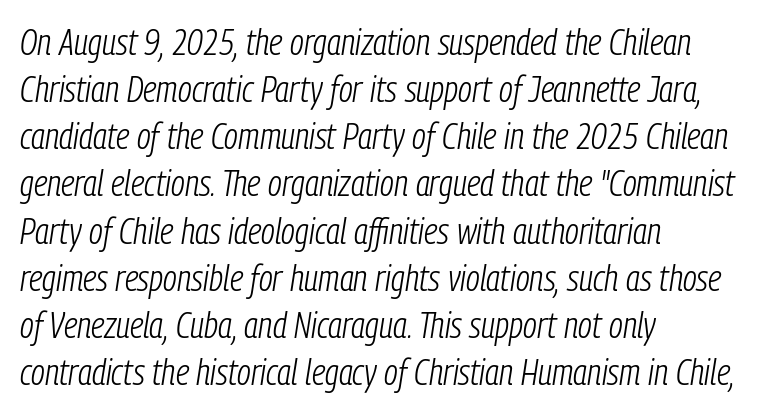
In terms of posture, this sample is oblique. Is there much room between lines? A standard amount, neither cramped nor airy. Leftover space on each line is placed entirely after the last word. The strokes are not fattened; the text isn't bold.
